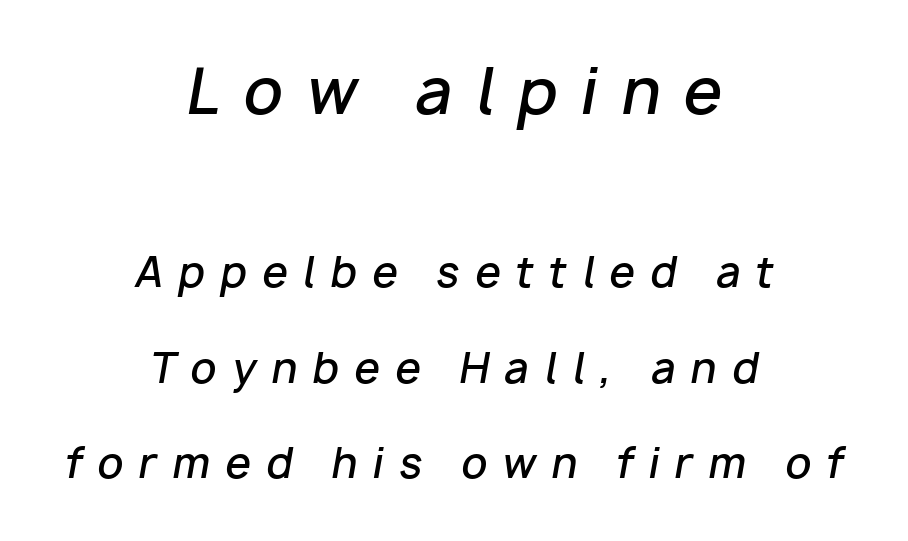
{"italic": "yes", "lean": "right", "slant_degrees": 10, "bold": "semi", "weight": "semibold", "width": "normal", "stroke_contrast": "low", "x_height": "medium", "monospaced": "no", "underline": "no", "align": "center", "line_spacing": "loose", "line_spacing_ratio": 2.33, "letter_spacing": "wide", "letter_spacing_em": 0.37, "larger_block": "first", "size_ratio": 1.51, "glyph_px": 62}
